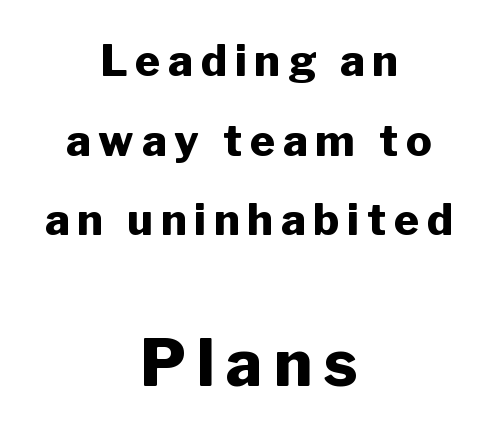
{"serif": "no", "italic": "no", "bold": "yes", "weight": "heavy", "width": "normal", "stroke_contrast": "low", "x_height": "medium", "monospaced": "no", "underline": "no", "align": "center", "line_spacing_ratio": 1.85, "larger_block": "second", "size_ratio": 1.49, "glyph_px": 64}
